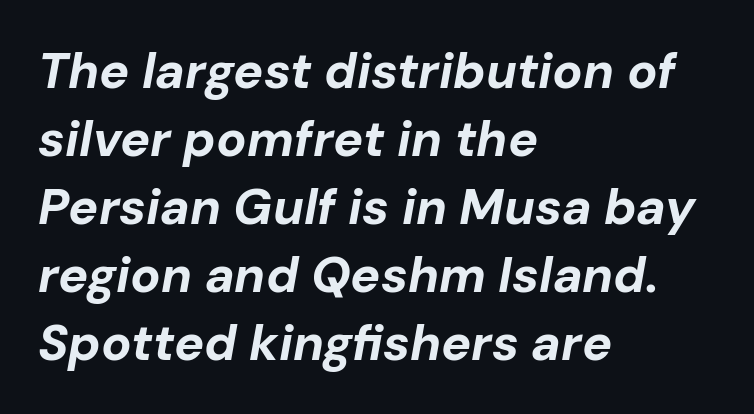
The image shows 50 px bold type, italic (leaning right); set left-aligned, normal line spacing (1.36x), normal letter spacing, not underlined; low stroke contrast and a medium x-height.
